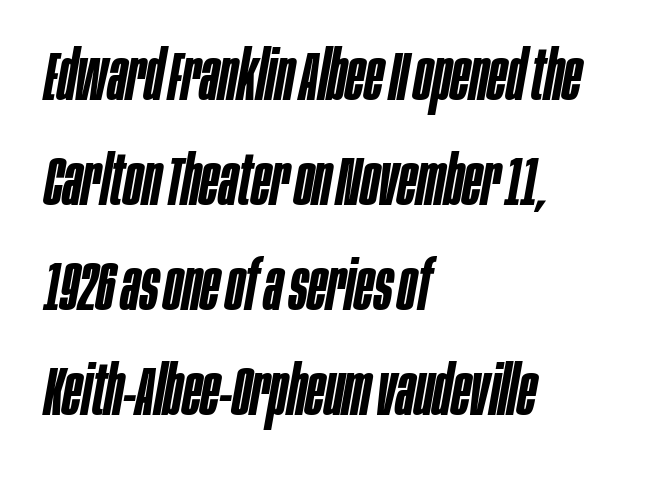
{"italic": "yes", "lean": "right", "slant_degrees": 10, "bold": "semi", "weight": "semibold", "width": "condensed", "stroke_contrast": "low", "x_height": "large", "monospaced": "no", "underline": "no", "align": "left", "line_spacing": "normal", "line_spacing_ratio": 1.52, "letter_spacing": "normal", "letter_spacing_em": 0.0, "glyph_px": 69}
